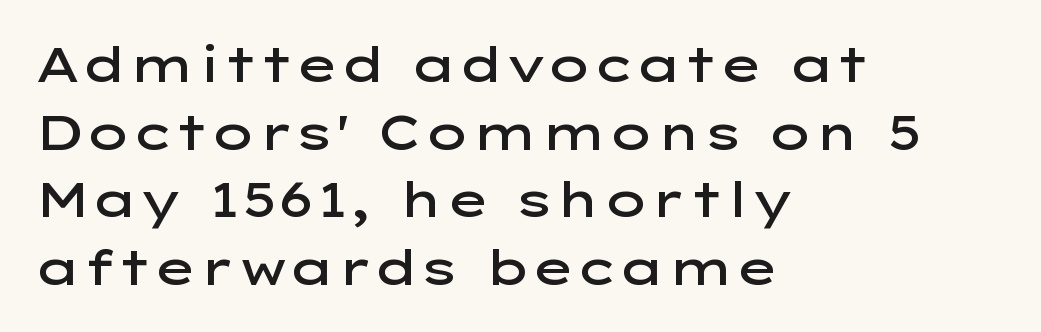
Does the leading feel generous? No, just average. Typeset ragged right — the left edge is the straight one. Spacing between characters is what you'd get straight out of the box. Typesetter's note: demi weight, one step under bold. The passage shown is typed in a proportional face where columns would drift.
